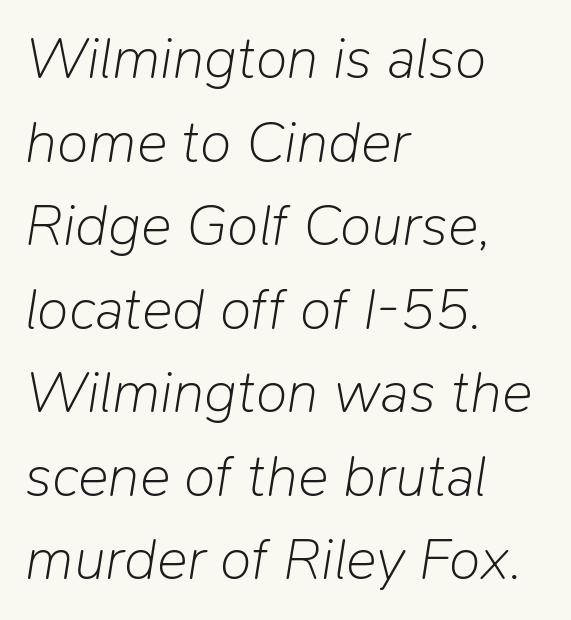
The image shows 58 px light type, italic (leaning right); set left-aligned, normal line spacing (1.44x), normal letter spacing, not underlined; low stroke contrast and a medium x-height.
